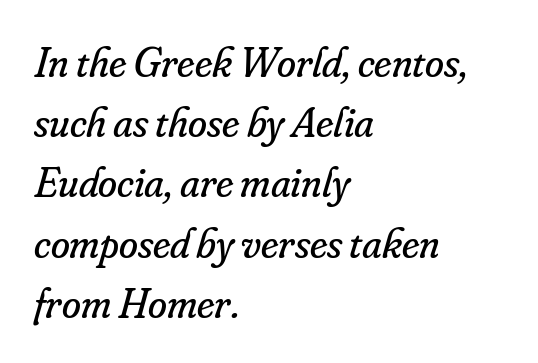
{"serif": "yes", "italic": "yes", "lean": "right", "slant_degrees": 16, "bold": "no", "weight": "regular", "width": "normal", "stroke_contrast": "low", "x_height": "small", "monospaced": "no", "underline": "no", "align": "left", "line_spacing": "normal", "line_spacing_ratio": 1.4, "letter_spacing": "normal", "letter_spacing_em": 0.0, "glyph_px": 43}
